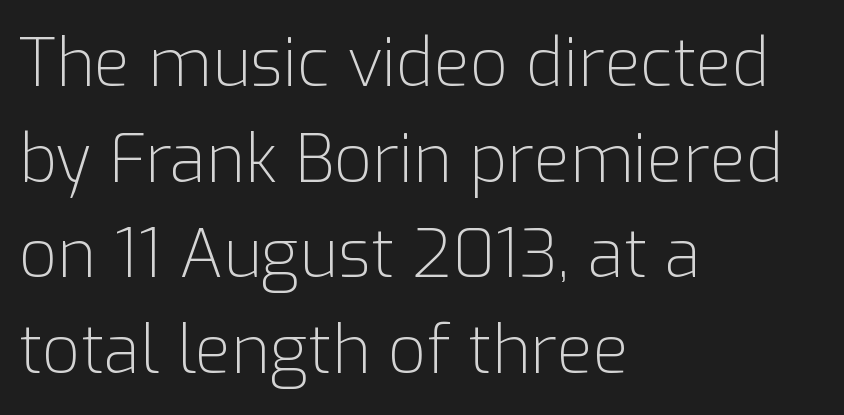
Is there much room between lines? A standard amount, neither cramped nor airy. No italicization has been applied; the sample stays upright. Note the varied advance widths — an 'i' is clearly narrower than an 'm'. Weight class: somewhere from thin through regular. The passage shown is not underscored anywhere. Letterform terminals end flat and unadorned throughout the passage.
